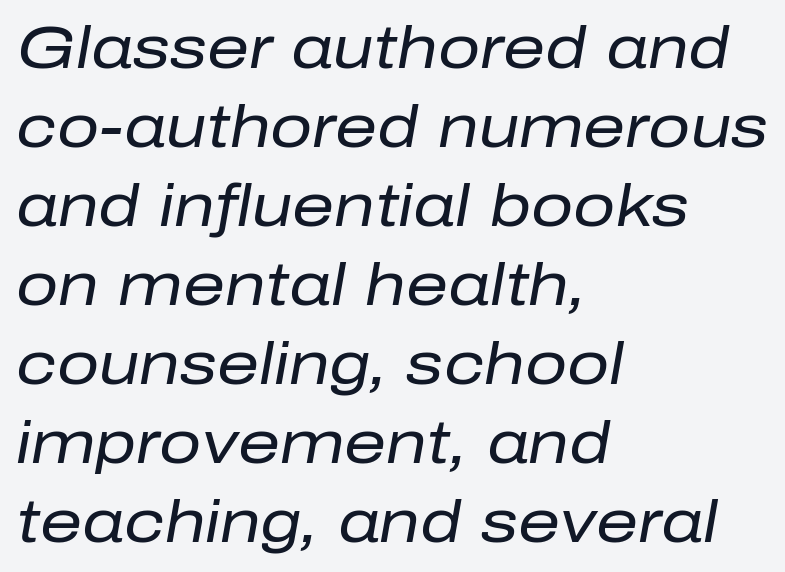
{"italic": "yes", "lean": "right", "slant_degrees": 10, "bold": "no", "weight": "regular", "width": "normal", "stroke_contrast": "low", "x_height": "medium", "monospaced": "no", "underline": "no", "align": "left", "line_spacing": "normal", "line_spacing_ratio": 1.34, "letter_spacing": "normal", "letter_spacing_em": 0.0, "glyph_px": 59}
